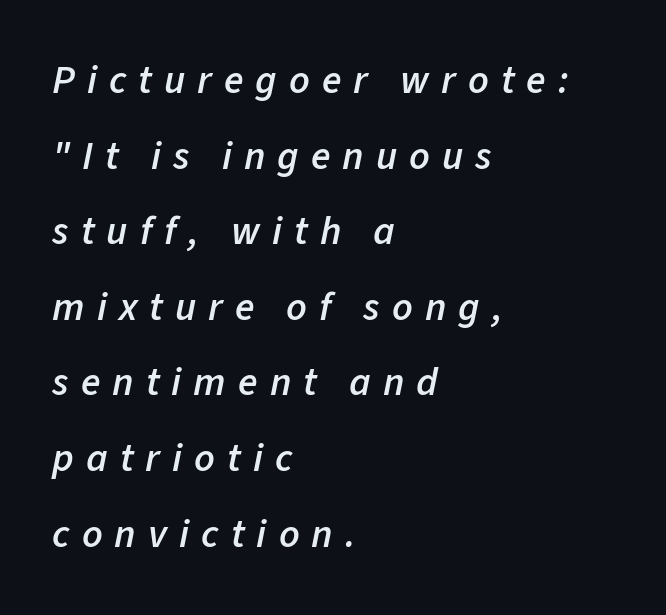
The font is running at a semibold setting, under full bold. Leftover space on each line is placed entirely after the last word. Posture: slanted. Check under the words: just untouched page.
